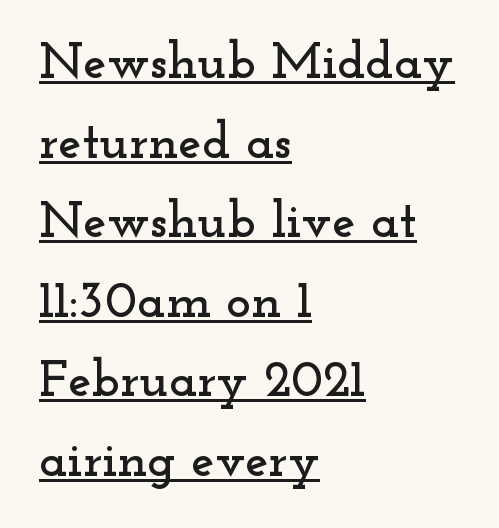
Q: Is the text italic (slanted)? A: No, it is upright.
Q: Is the typeface a serif or a sans-serif typeface? A: Serif.
Q: Is the text underlined? A: Yes.
Q: How is the paragraph aligned? A: Left-aligned.
Q: Is the spacing between letters normal or unusually wide? A: Normal.
Q: Is the spacing between lines tight, normal or loose? A: Normal.
Q: Width (condensed, normal, or wide)? A: Wide.
Q: Stroke contrast? A: Low.
Q: x-height? A: Small.
Q: Monospaced? A: No.
